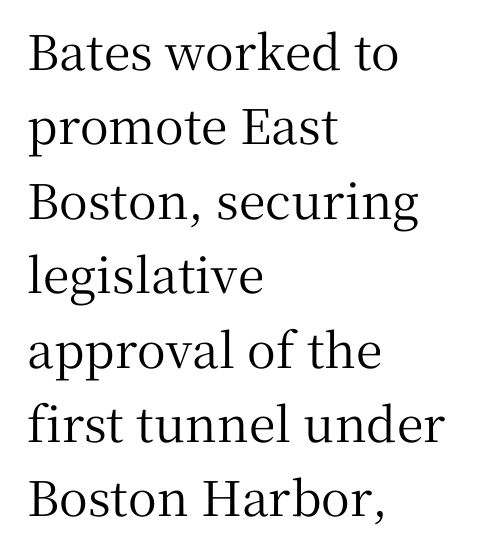
Normally led — the rows are evenly, conventionally spaced. This is the regular roman posture of the typeface. The space directly below the letters is spotless. The passage shown is typed in a proportional face where columns would drift. These lines are composed in type with serifs. Leftover space on each line is placed entirely after the last word.
